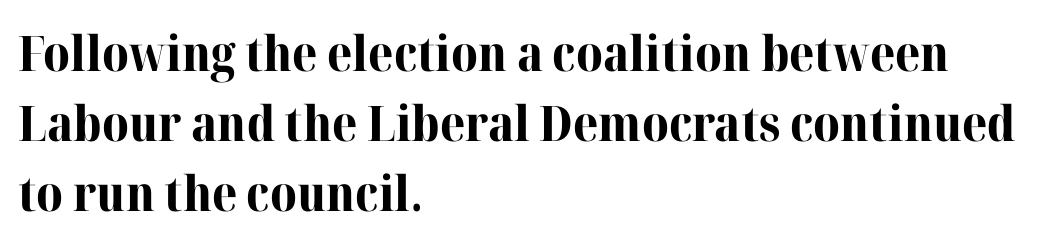
The type is set solid horizontally, with unmodified tracking. The axis of the letterforms is exactly vertical. Is this a fixed-width face? No — the glyphs have proportional, varying widths. Heavy, bold letterforms. The foot of each line stays bare and open.
